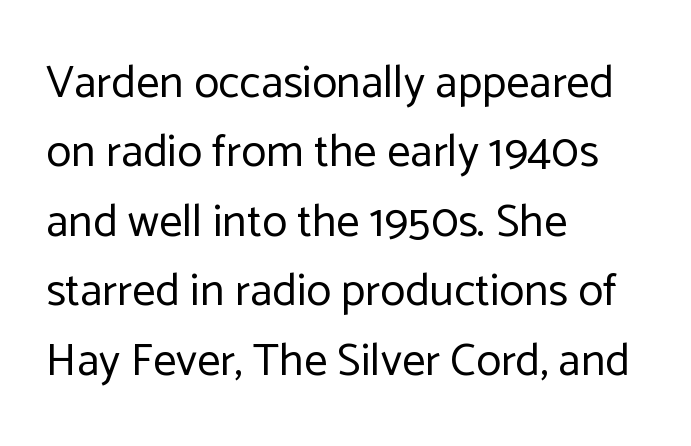
Q: Is the text bold? A: No.
Q: Is the text italic (slanted)? A: No, it is upright.
Q: Is the typeface a serif or a sans-serif typeface? A: Sans-serif.
Q: Is the text underlined? A: No.
Q: How is the paragraph aligned? A: Left-aligned.
Q: Is the spacing between letters normal or unusually wide? A: Normal.
Q: Is the spacing between lines tight, normal or loose? A: Normal.
Q: Width (condensed, normal, or wide)? A: Normal.
Q: Stroke contrast? A: Low.
Q: x-height? A: Medium.
Q: Monospaced? A: No.
